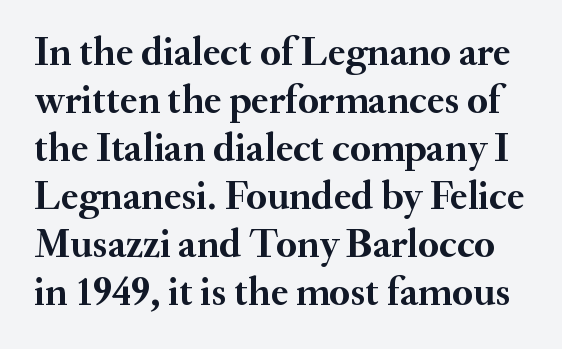
Q: Is the text bold? A: Yes.
Q: Is the text italic (slanted)? A: No, it is upright.
Q: Is the typeface a serif or a sans-serif typeface? A: Serif.
Q: Is the text underlined? A: No.
Q: Is the spacing between letters normal or unusually wide? A: Normal.
Q: Width (condensed, normal, or wide)? A: Normal.
Q: Stroke contrast? A: Medium.
Q: x-height? A: Small.
Q: Monospaced? A: No.
